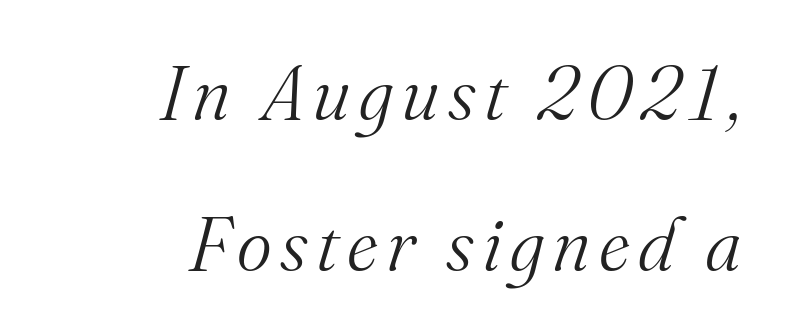
The face used here has a pronounced slope to its letters. You could fit nearly another row in the gap between these rows. Vertical stems look standard width or narrower in stroke. Letterform terminals end in serifs throughout the passage. Horizontally, the lines are justified to the trailing edge only. Think of a printed novel: that variable character pitch is what you see here.
